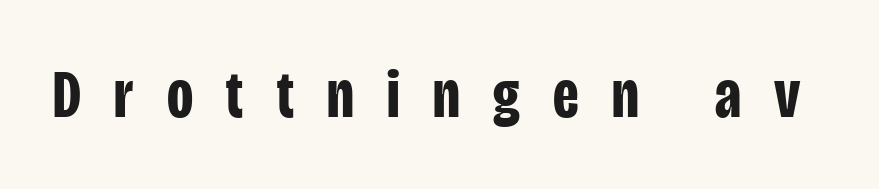
Q: Is the text bold? A: Yes.
Q: Is the text italic (slanted)? A: No, it is upright.
Q: Is the typeface a serif or a sans-serif typeface? A: Sans-serif.
Q: Is the text underlined? A: No.
Q: Is the spacing between letters normal or unusually wide? A: Unusually wide.
Q: Width (condensed, normal, or wide)? A: Condensed.
Q: Stroke contrast? A: Low.
Q: x-height? A: Large.
Q: Monospaced? A: No.
